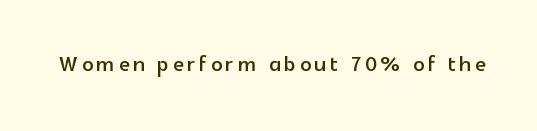
{"serif": "no", "italic": "no", "width": "normal", "x_height": "medium", "monospaced": "no", "underline": "no", "glyph_px": 28}
